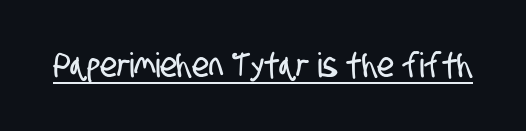
{"serif": "no", "width": "condensed", "stroke_contrast": "low", "x_height": "large", "monospaced": "no", "underline": "yes", "letter_spacing": "normal", "letter_spacing_em": 0.0, "glyph_px": 34}
